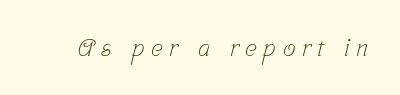
The image shows 25 px text type; set unusually wide letter spacing (+0.26 em), not underlined.
